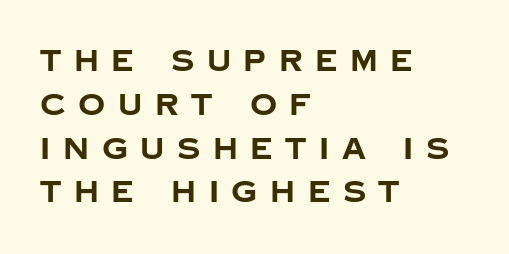
{"serif": "no", "italic": "no", "bold": "yes", "weight": "bold", "width": "normal", "stroke_contrast": "low", "x_height": "large", "monospaced": "no", "underline": "no", "align": "left", "line_spacing": "normal", "line_spacing_ratio": 1.46, "letter_spacing": "wide", "letter_spacing_em": 0.42, "glyph_px": 30}
